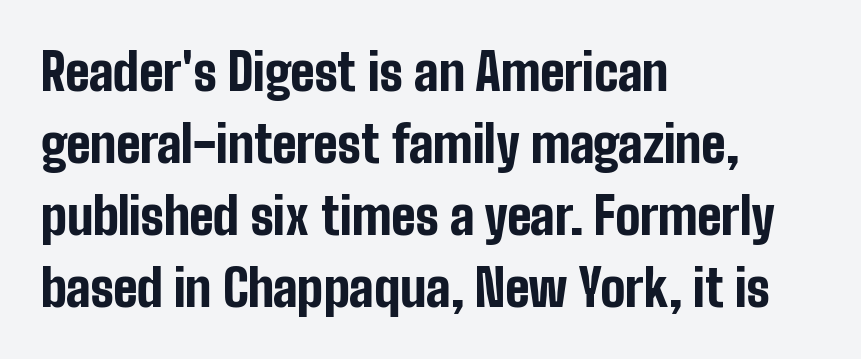
How are the letters spaced? Ordinarily, with no added tracking. The face used here is proportionally spaced, like ordinary book or web type. These lines sit exactly where default settings would place them. The setting favours the left margin, as ordinary paragraphs usually do.
